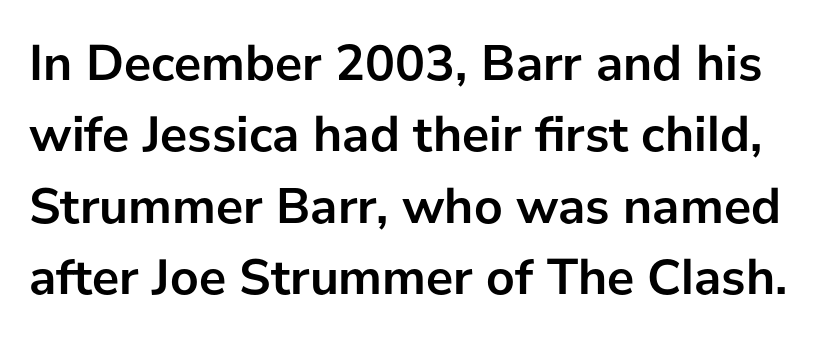
The image shows 51 px semibold sans-serif type, upright; set normal line spacing (1.4x), normal letter spacing, not underlined; low stroke contrast and a medium x-height.
